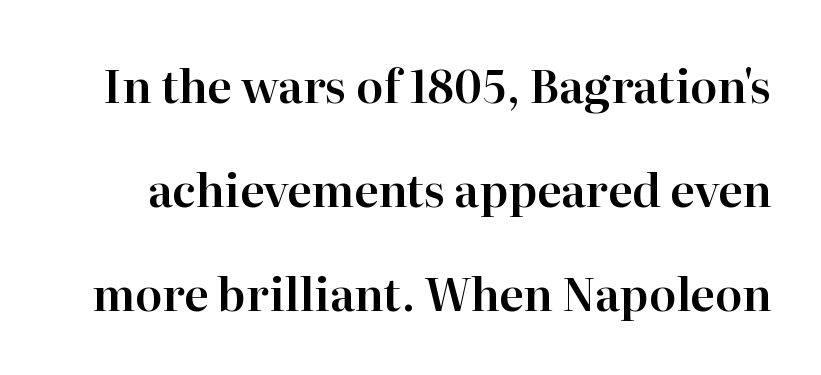
The image shows 45 px serif type, upright; set loose line spacing (2.31x), normal letter spacing, not underlined; high stroke contrast and a medium x-height.
